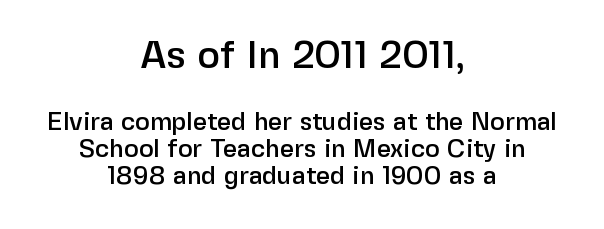
This sample has the flowing, uneven cadence of proportional lettering. A typesetter would mark this as roman, not italic. This sample uses plain, unmodified letter spacing. Top chunk: large. Bottom chunk: small.
